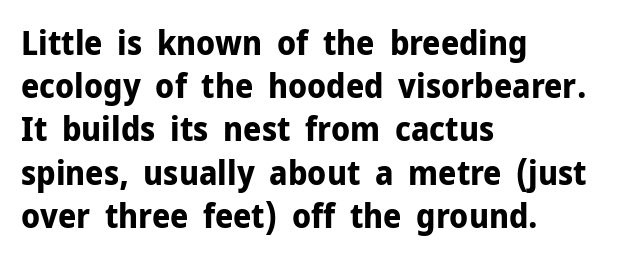
{"serif": "no", "italic": "no", "bold": "yes", "weight": "bold", "width": "normal", "stroke_contrast": "low", "x_height": "medium", "monospaced": "no", "underline": "no", "align": "left", "line_spacing": "normal", "line_spacing_ratio": 1.31, "letter_spacing": "normal", "letter_spacing_em": 0.0, "glyph_px": 33}
